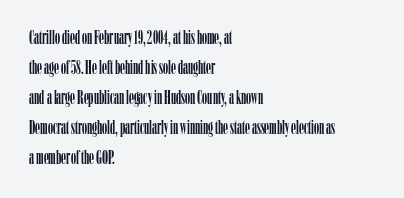
Q: Is the text italic (slanted)? A: No, it is upright.
Q: Is the text underlined? A: No.
Q: How is the paragraph aligned? A: Left-aligned.
Q: Is the spacing between letters normal or unusually wide? A: Normal.
Q: Is the spacing between lines tight, normal or loose? A: Normal.
